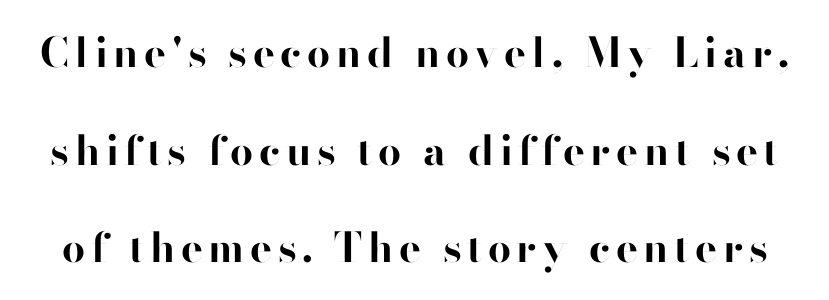
Character widths vary here, with narrow letters taking less room than wide ones. The space between consecutive lines is lavish. A clean baseline with only descenders dipping below it. Look at the stroke-to-counter ratio: heavy, a bold.
